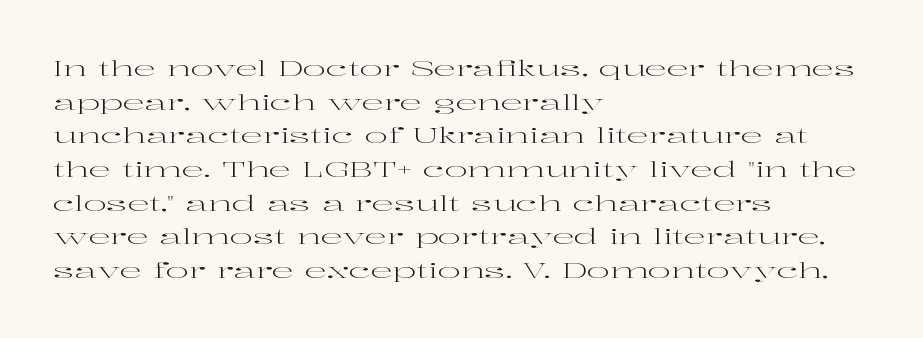
Q: Is the text bold? A: No.
Q: Is the text italic (slanted)? A: No, it is upright.
Q: Is the text underlined? A: No.
Q: How is the paragraph aligned? A: Left-aligned.
Q: Is the spacing between letters normal or unusually wide? A: Normal.
Q: Is the spacing between lines tight, normal or loose? A: Normal.
